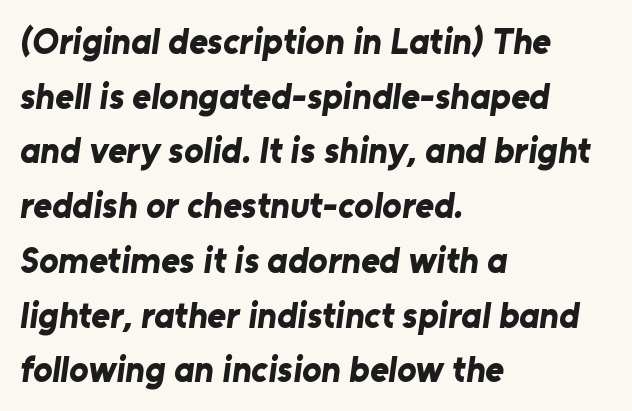
Q: Is the text bold? A: Yes.
Q: Is the typeface a serif or a sans-serif typeface? A: Sans-serif.
Q: Is the text underlined? A: No.
Q: How is the paragraph aligned? A: Left-aligned.
Q: Is the spacing between letters normal or unusually wide? A: Normal.
Q: Is the spacing between lines tight, normal or loose? A: Normal.
Q: Width (condensed, normal, or wide)? A: Normal.
Q: Stroke contrast? A: Low.
Q: x-height? A: Medium.
Q: Monospaced? A: No.
